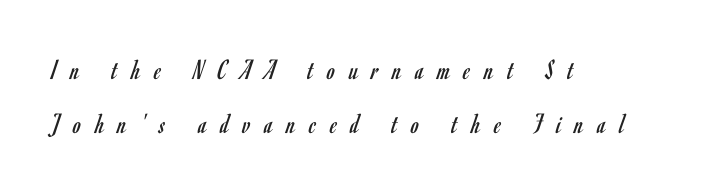
{"serif": "no", "bold": "no", "weight": "regular", "width": "condensed", "stroke_contrast": "low", "x_height": "small", "monospaced": "no", "underline": "no", "align": "left", "line_spacing_ratio": 1.85, "letter_spacing": "wide", "letter_spacing_em": 0.48, "glyph_px": 29}
